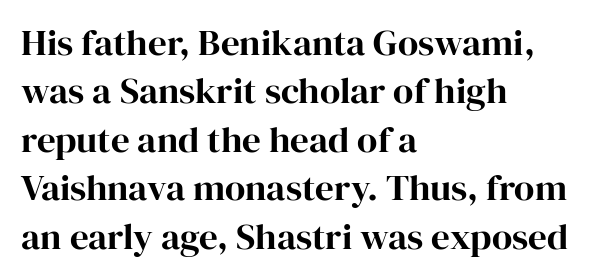
{"serif": "yes", "italic": "no", "width": "normal", "stroke_contrast": "high", "x_height": "medium", "monospaced": "no", "underline": "no", "align": "left", "line_spacing": "normal", "line_spacing_ratio": 1.31, "letter_spacing": "normal", "letter_spacing_em": 0.0, "glyph_px": 37}
